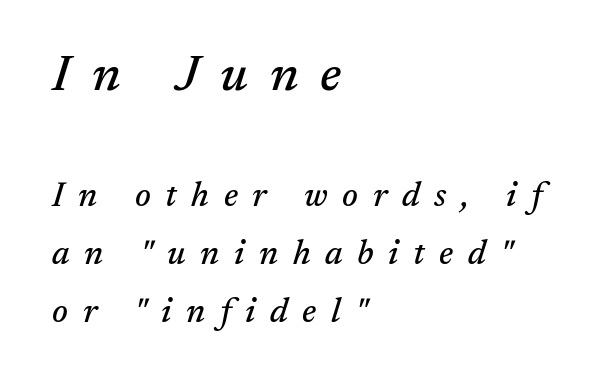
Q: Is the text italic (slanted)? A: Yes, it leans right by about 17 degrees.
Q: Is the typeface a serif or a sans-serif typeface? A: Serif.
Q: Is the text underlined? A: No.
Q: How is the paragraph aligned? A: Left-aligned.
Q: Is the spacing between letters normal or unusually wide? A: Unusually wide.
Q: Which block of text is set in a larger size, the first (top) or the second (bottom)? A: The first (top) one.
Q: Width (condensed, normal, or wide)? A: Normal.
Q: Stroke contrast? A: Medium.
Q: x-height? A: Medium.
Q: Monospaced? A: No.
